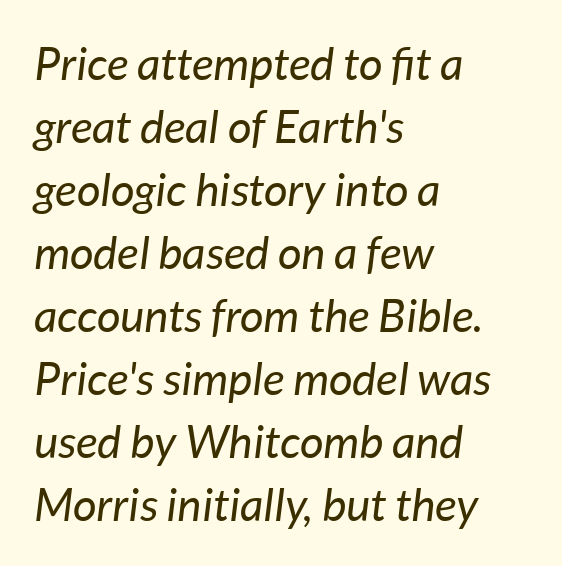
{"italic": "yes", "lean": "right", "slant_degrees": 7, "bold": "no", "weight": "regular", "width": "normal", "stroke_contrast": "low", "x_height": "medium", "monospaced": "no", "underline": "no", "align": "left", "line_spacing": "normal", "line_spacing_ratio": 1.37, "letter_spacing": "normal", "letter_spacing_em": 0.0, "glyph_px": 46}
